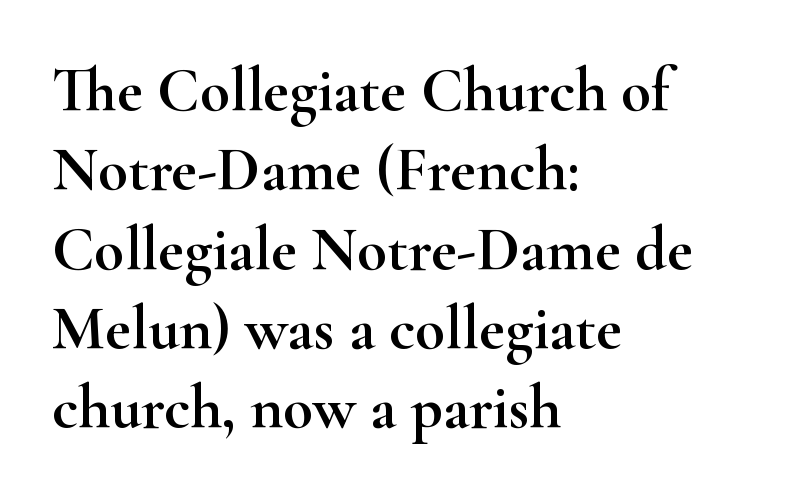
Q: Is the text italic (slanted)? A: No, it is upright.
Q: Is the typeface a serif or a sans-serif typeface? A: Serif.
Q: Is the text underlined? A: No.
Q: How is the paragraph aligned? A: Left-aligned.
Q: Is the spacing between letters normal or unusually wide? A: Normal.
Q: Is the spacing between lines tight, normal or loose? A: Normal.
Q: Width (condensed, normal, or wide)? A: Wide.
Q: Stroke contrast? A: High.
Q: x-height? A: Small.
Q: Monospaced? A: No.
